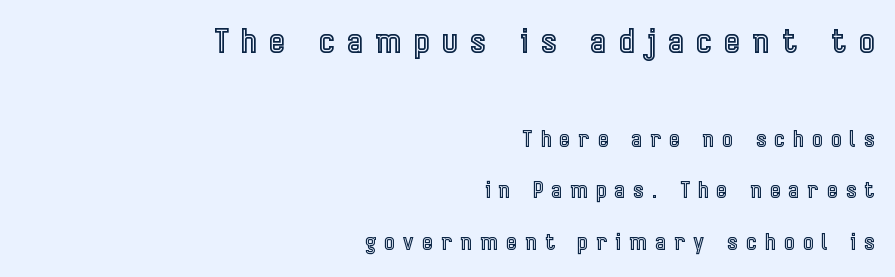
There is plenty of visible air inserted between adjacent glyphs. The face used here is proportionally spaced, like ordinary book or web type. The upper block of text is set noticeably larger than the block beneath it. If you measured baseline to baseline, you'd find a long distance. Rule under the text: the space is simply empty.
